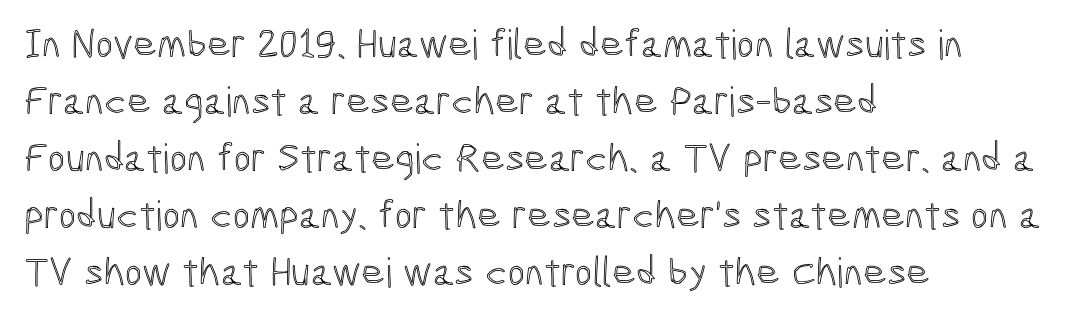
{"italic": "no", "width": "condensed", "x_height": "medium", "monospaced": "no", "underline": "no", "align": "left", "line_spacing": "normal", "line_spacing_ratio": 1.39, "letter_spacing": "normal", "letter_spacing_em": 0.0, "glyph_px": 41}
